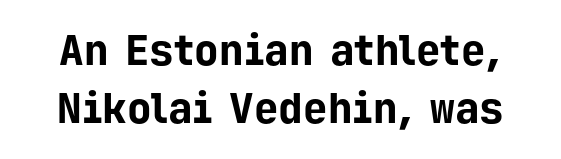
The passage shown is typed in a monospace face where columns stay perfectly aligned. Short note: letters normally spaced. The characters display no serif detailing; their extremities are plain. If you measured baseline to baseline, you'd find a middling distance. Only glyphs here, with clear space below each row.
